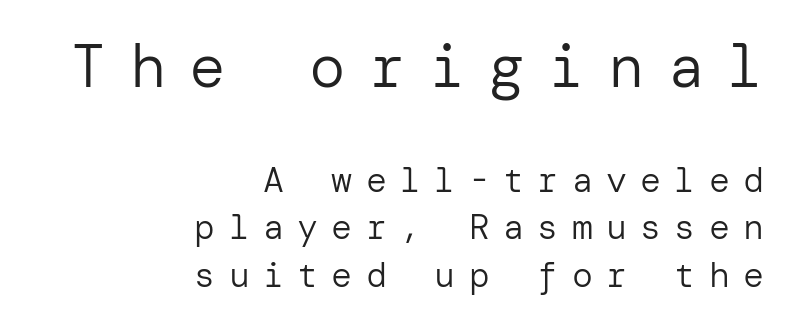
The image shows 61 px regular-weight sans-serif type, upright; set right-aligned, normal line spacing (1.35x), unusually wide letter spacing (+0.38 em), not underlined; the first (top) block is 1.74x larger; low stroke contrast and a medium x-height.
